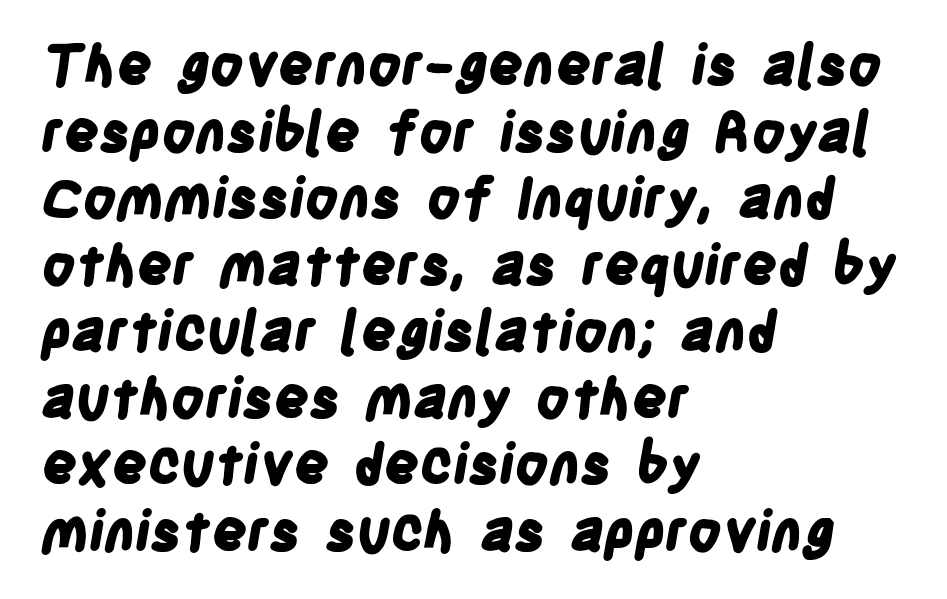
The image shows 55 px bold, condensed sans-serif type; set left-aligned, line spacing 1.21x, normal letter spacing, not underlined; low stroke contrast and a large x-height.
